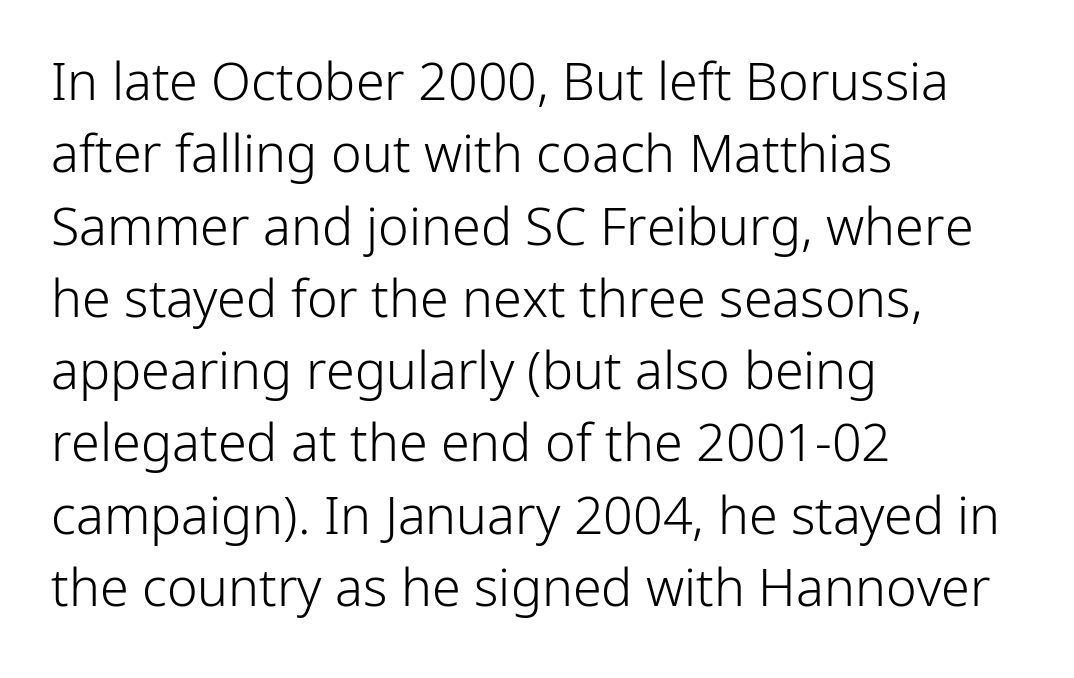
The image shows 52 px light sans-serif type, upright; set left-aligned, normal line spacing (1.39x), normal letter spacing, not underlined; low stroke contrast and a medium x-height.
